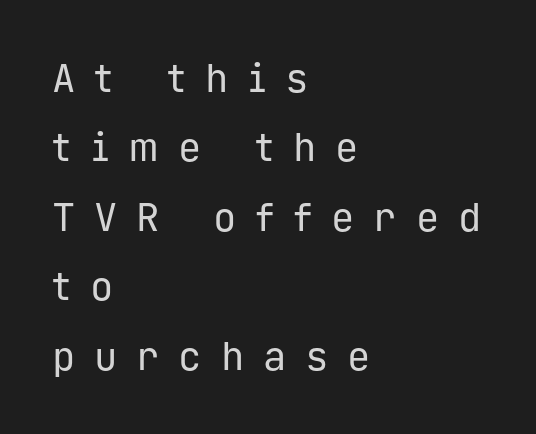
The image shows 39 px regular-weight sans-serif type, upright, monospaced; set left-aligned, line spacing 1.78x, unusually wide letter spacing (+0.48 em), not underlined; low stroke contrast and a medium x-height.
